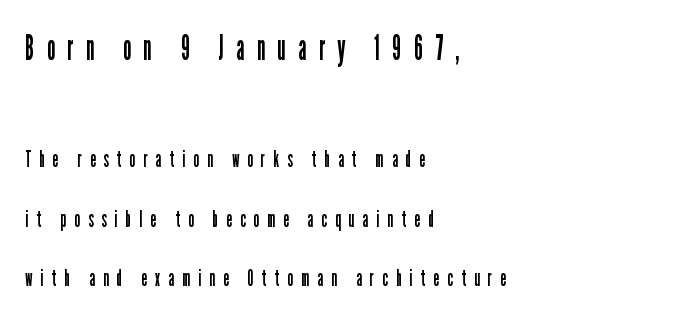
{"serif": "no", "italic": "no", "bold": "no", "weight": "regular", "width": "condensed", "stroke_contrast": "low", "x_height": "medium", "monospaced": "no", "underline": "no", "align": "left", "line_spacing": "loose", "line_spacing_ratio": 2.48, "letter_spacing": "wide", "letter_spacing_em": 0.35, "larger_block": "first", "size_ratio": 1.5, "glyph_px": 36}
